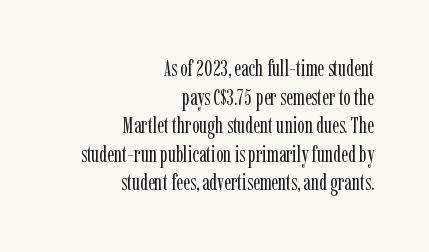
A typesetter would mark this as roman, not italic. Regular leading. Summary of weight: not heavy and not bold. Teacher's note: observe the even right margin — that is flush-right alignment.
